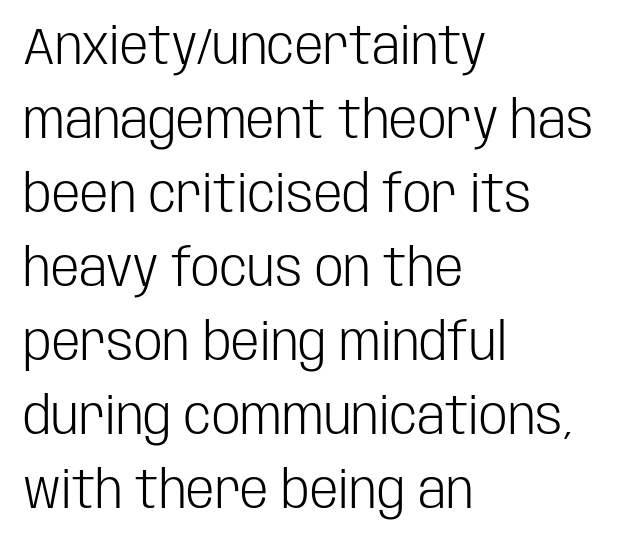
{"serif": "no", "italic": "no", "bold": "no", "weight": "light", "width": "condensed", "stroke_contrast": "low", "x_height": "large", "monospaced": "no", "underline": "no", "align": "left", "line_spacing": "normal", "line_spacing_ratio": 1.45, "letter_spacing": "normal", "letter_spacing_em": 0.0, "glyph_px": 51}
